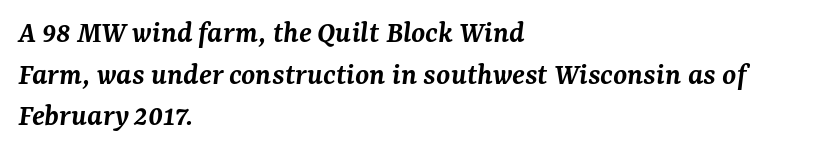
{"serif": "yes", "italic": "yes", "lean": "right", "slant_degrees": 7, "bold": "semi", "weight": "semibold", "width": "normal", "stroke_contrast": "medium", "x_height": "medium", "monospaced": "no", "underline": "no", "align": "left", "line_spacing": "normal", "line_spacing_ratio": 1.3, "letter_spacing": "normal", "letter_spacing_em": 0.0, "glyph_px": 32}
